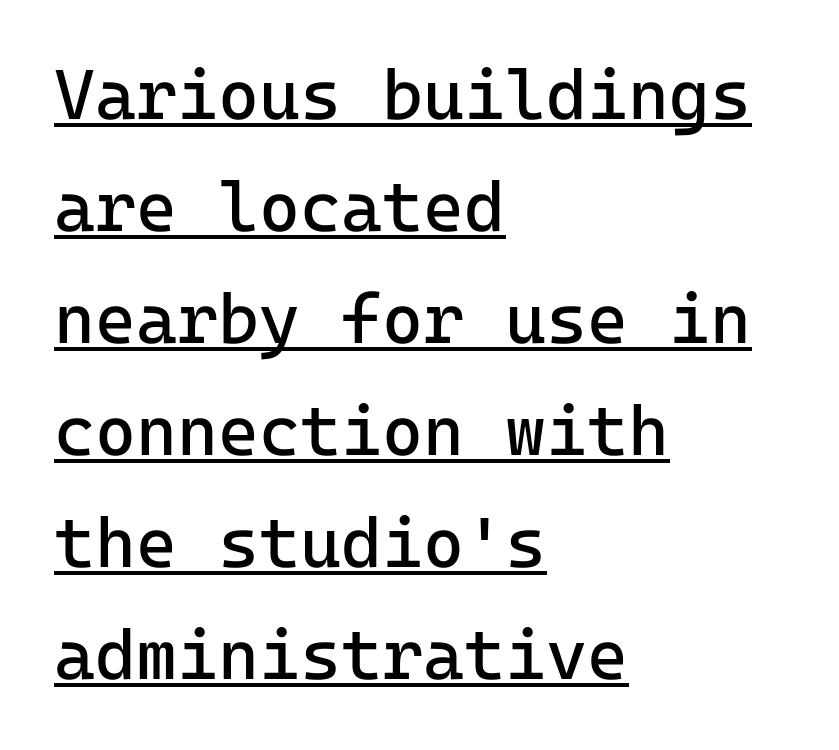
The characters display no serif detailing; their extremities are plain. Notice how the stems are strictly vertical — no italics here. Is the block centered? No — it sits flush against the left margin. A rule runs beneath these lines of type. You could call the tracking neutral — neither tight nor loose. Caption: face not bold, strokes unweighted.
